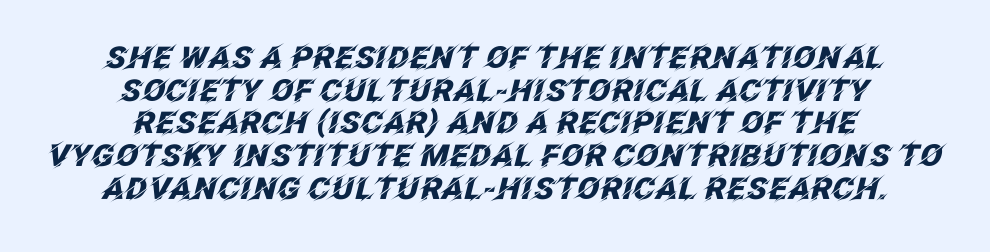
{"italic": "yes", "lean": "right", "slant_degrees": 12, "bold": "yes", "weight": "heavy", "width": "normal", "stroke_contrast": "low", "x_height": "large", "monospaced": "no", "underline": "no", "align": "center", "line_spacing": "tight", "line_spacing_ratio": 1.09, "letter_spacing": "normal", "letter_spacing_em": 0.0, "glyph_px": 30}
